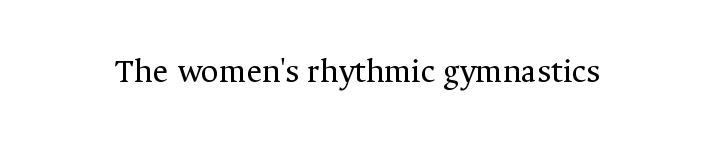
The image shows 34 px regular-weight serif type, upright; set normal letter spacing, not underlined; medium stroke contrast and a medium x-height.
